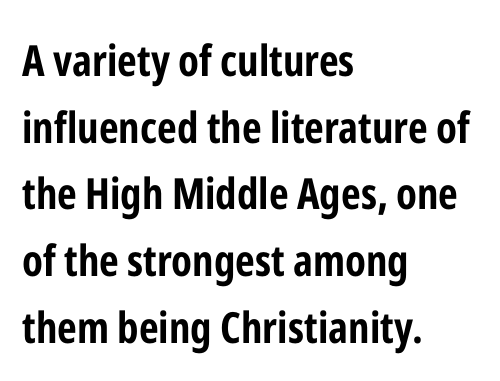
{"serif": "no", "italic": "no", "bold": "yes", "weight": "bold", "width": "condensed", "stroke_contrast": "low", "x_height": "medium", "monospaced": "no", "underline": "no", "align": "left", "line_spacing": "normal", "line_spacing_ratio": 1.55, "letter_spacing": "normal", "letter_spacing_em": 0.0, "glyph_px": 43}
